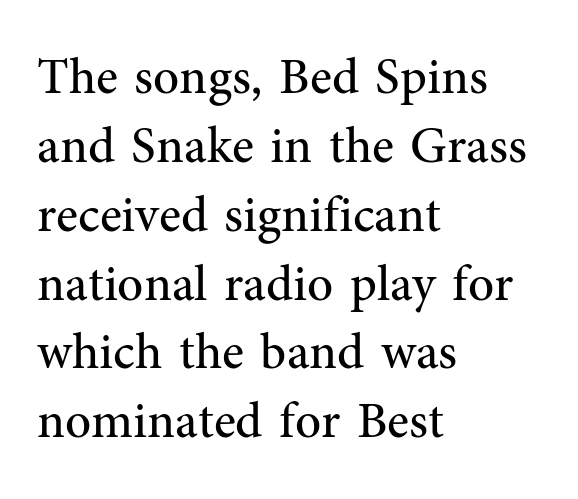
Where is the straight margin? On the left. Little horizontal feet cap the strokes, marking this as serif type. Bold? No — there's no thickening of the strokes. Character widths vary here, with narrow letters taking less room than wide ones. Posture: vertical.
